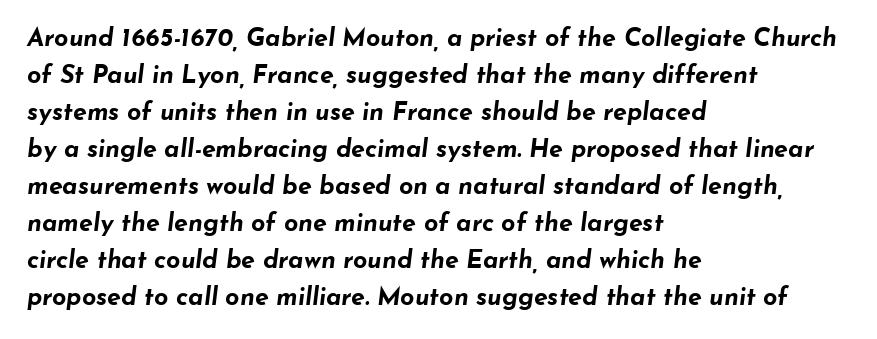
{"italic": "yes", "lean": "right", "slant_degrees": 7, "bold": "yes", "underline": "no", "align": "left", "line_spacing": "normal", "line_spacing_ratio": 1.48, "letter_spacing": "normal", "letter_spacing_em": 0.0, "glyph_px": 25}
